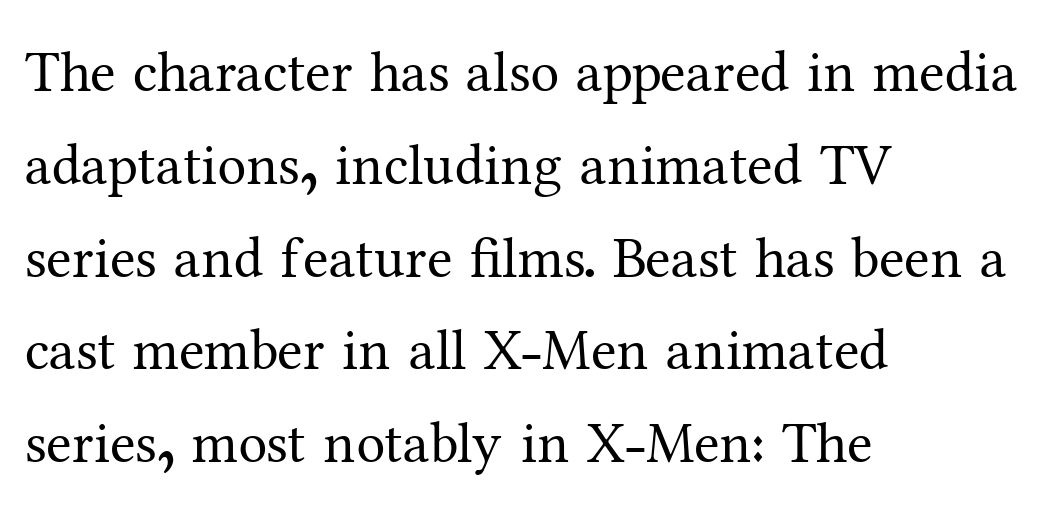
{"serif": "yes", "italic": "no", "bold": "no", "weight": "regular", "width": "normal", "stroke_contrast": "medium", "x_height": "medium", "monospaced": "no", "underline": "no", "align": "left", "line_spacing": "normal", "line_spacing_ratio": 1.6, "letter_spacing": "normal", "letter_spacing_em": 0.0, "glyph_px": 58}
